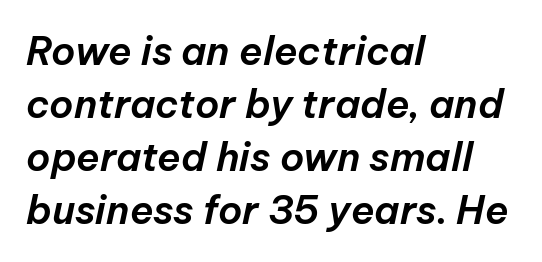
The image shows 39 px text type, italic (leaning right); set left-aligned, normal line spacing (1.36x), normal letter spacing, not underlined; low stroke contrast and a medium x-height.
